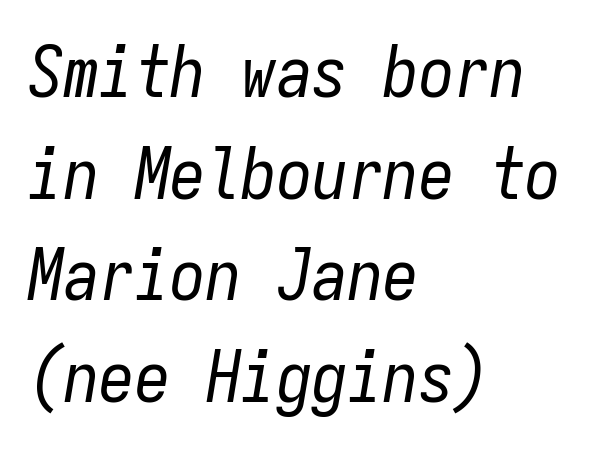
Q: Is the text bold? A: No.
Q: Is the text italic (slanted)? A: Yes, it leans right by about 9 degrees.
Q: Is the text underlined? A: No.
Q: How is the paragraph aligned? A: Left-aligned.
Q: Is the spacing between letters normal or unusually wide? A: Normal.
Q: Is the spacing between lines tight, normal or loose? A: Normal.
Q: Width (condensed, normal, or wide)? A: Condensed.
Q: Stroke contrast? A: Low.
Q: x-height? A: Medium.
Q: Monospaced? A: Yes.
